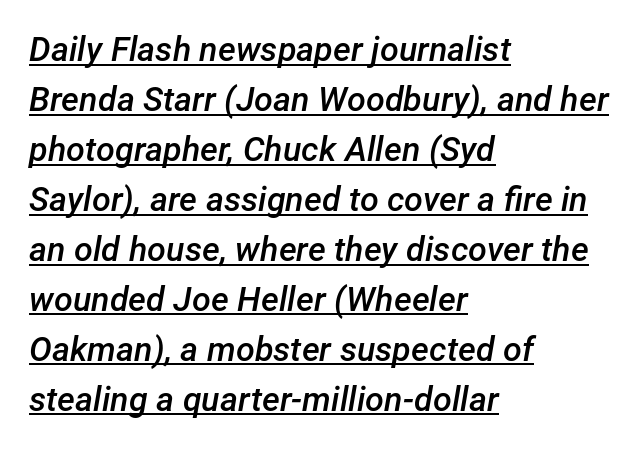
The sample has been set in demibold, a notch under bold. Think of a printed novel: that variable character pitch is what you see here. Is the type slanted? Yes — the strokes lean at a clear angle. Nobody touched the tracking dial on this one. A continuous stroke trails under the words, as in a hyperlink.
